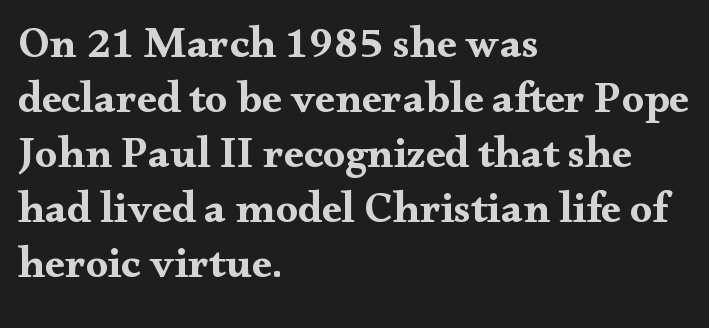
{"serif": "yes", "italic": "no", "bold": "yes", "weight": "bold", "width": "wide", "stroke_contrast": "medium", "x_height": "small", "monospaced": "no", "underline": "no", "align": "left", "line_spacing": "normal", "line_spacing_ratio": 1.25, "letter_spacing": "normal", "letter_spacing_em": 0.0, "glyph_px": 44}
